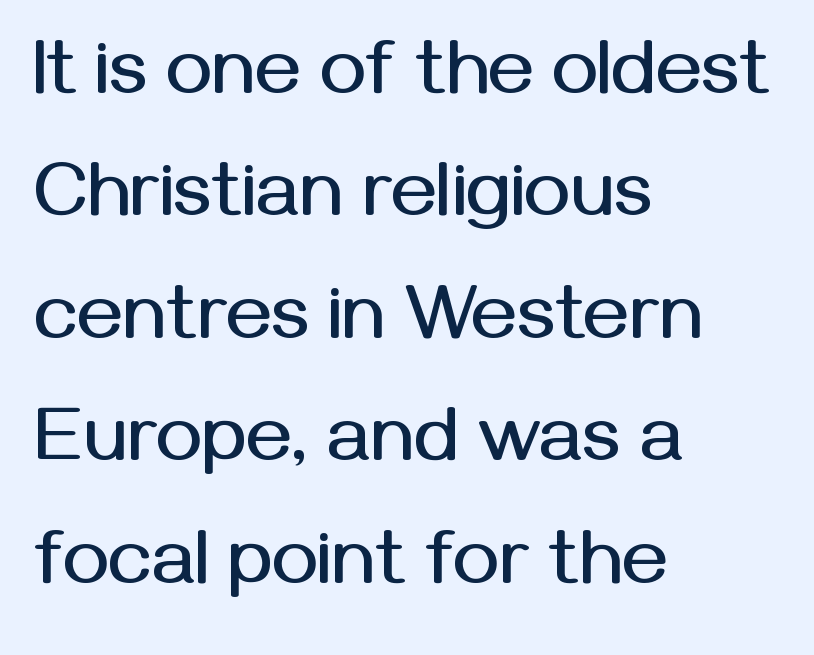
{"serif": "no", "italic": "no", "width": "normal", "stroke_contrast": "medium", "x_height": "medium", "monospaced": "no", "underline": "no", "align": "left", "line_spacing": "normal", "line_spacing_ratio": 1.57, "letter_spacing": "normal", "letter_spacing_em": 0.0, "glyph_px": 78}
